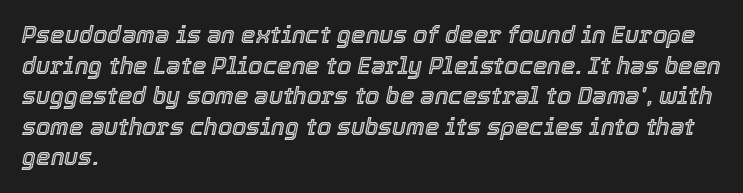
Anything drawn beneath the words? Only blank space. Horizontal alignment here is leftward, the default for most running prose. The passage shown has conventional tracking throughout. The rendering uses a moderate line-height, typical for paragraphs. An italicized treatment has been applied to the whole sample.
